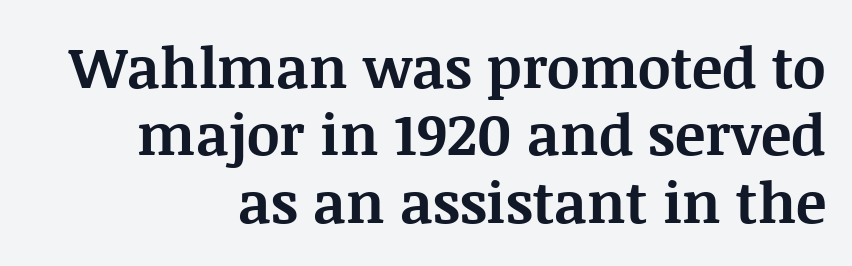
{"serif": "yes", "italic": "no", "bold": "yes", "weight": "bold", "width": "normal", "stroke_contrast": "medium", "x_height": "large", "monospaced": "no", "underline": "no", "align": "right", "line_spacing_ratio": 1.18, "letter_spacing": "normal", "letter_spacing_em": 0.0, "glyph_px": 57}
